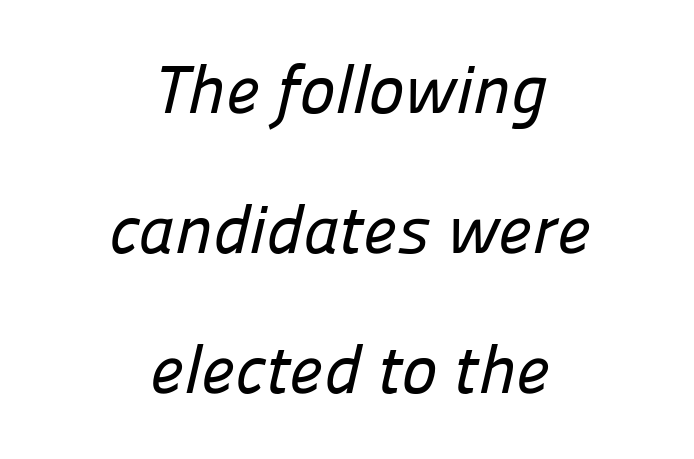
Regarding leading, the lines here are spaced well apart. Honestly, there is no underline to notice here at all. Short and long lines alike share a common midpoint. The designer went with a sans here, leaving each stem footless.
